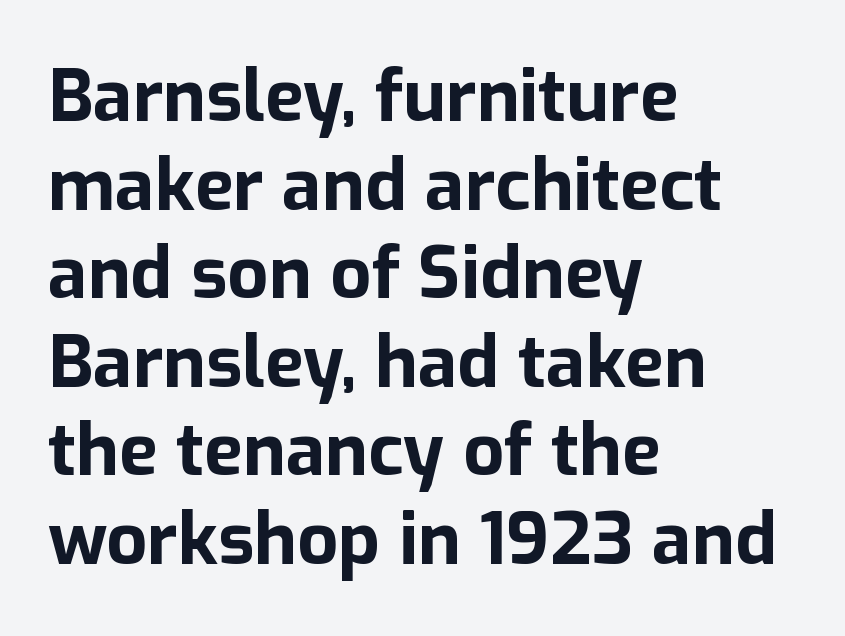
The image shows 72 px bold sans-serif type, upright; set left-aligned, line spacing 1.23x, normal letter spacing, not underlined; low stroke contrast and a medium x-height.
